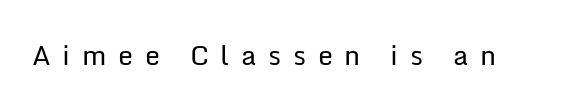
The image shows 27 px text type, upright; set unusually wide letter spacing (+0.43 em), not underlined.
